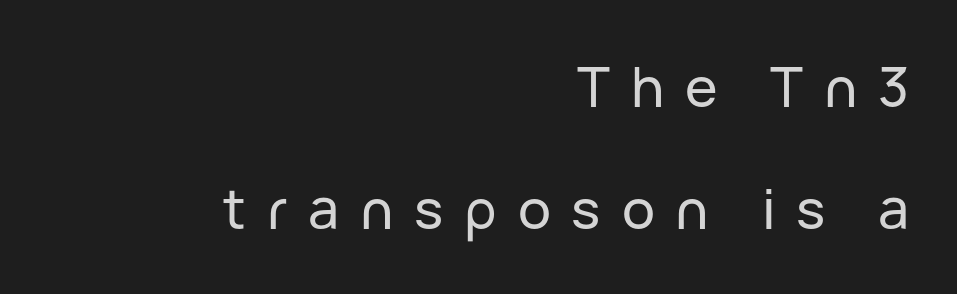
The image shows 55 px sans-serif type, upright; set right-aligned, loose line spacing (2.21x), unusually wide letter spacing (+0.38 em), not underlined; low stroke contrast and a medium x-height.
